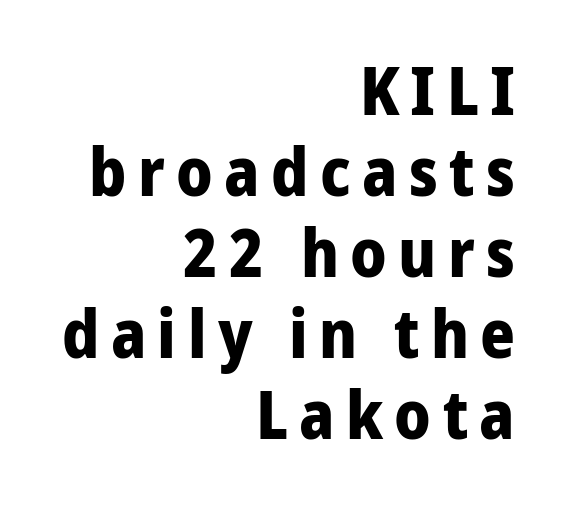
The typesetter chose a ragged-left arrangement here. Bare-footed words on every line. Proportional: the letters do not fall into vertical columns. The typography opts for an upright posture over an oblique one.
